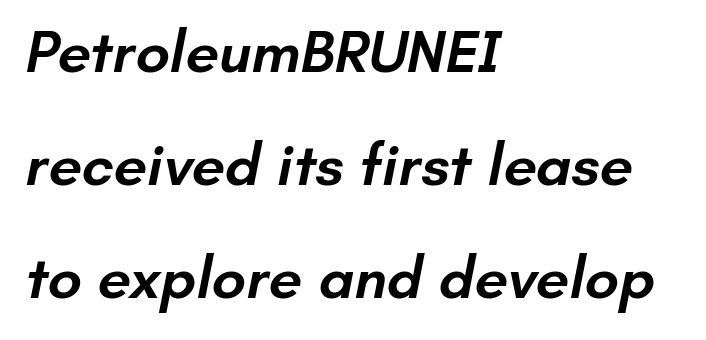
I'd call this a sans setting — the letters go barefoot. Every row of glyphs begins at an identical x-position on the left. Spacing between characters is what you'd get straight out of the box. Semibold letterforms, between regular and bold. Character widths vary here, with narrow letters taking less room than wide ones. Bare-footed words on every line.
